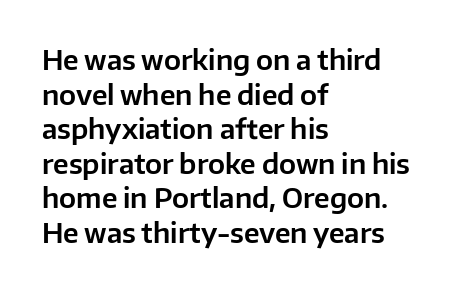
You could call the tracking neutral — neither tight nor loose. Interline gaps are of average width in this sample. The zone under the glyphs is completely vacant. A classic flush-left, rag-right setting is used for this passage. Style check: upright.
